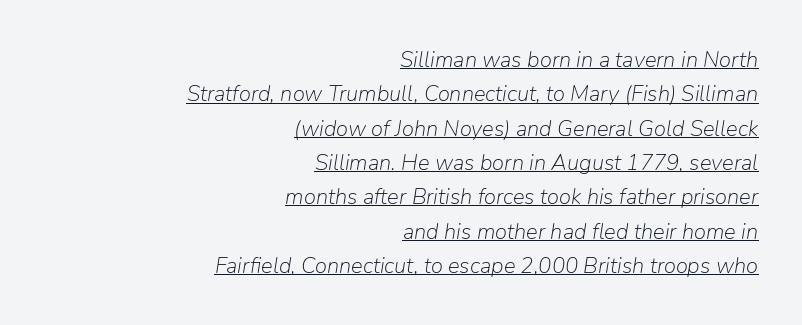
{"italic": "yes", "lean": "right", "slant_degrees": 9, "bold": "no", "underline": "yes", "align": "right", "line_spacing": "normal", "line_spacing_ratio": 1.56, "letter_spacing": "normal", "letter_spacing_em": 0.0, "glyph_px": 22}
